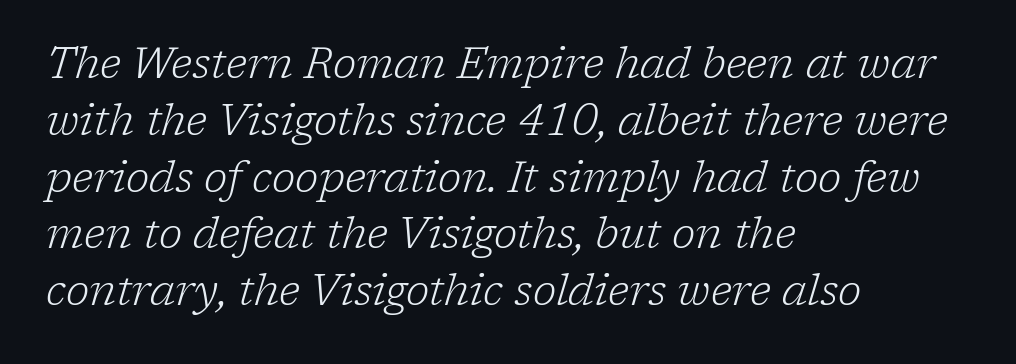
The image shows 43 px light serif type, italic (leaning right); set left-aligned, normal line spacing (1.32x), normal letter spacing, not underlined; low stroke contrast and a medium x-height.
